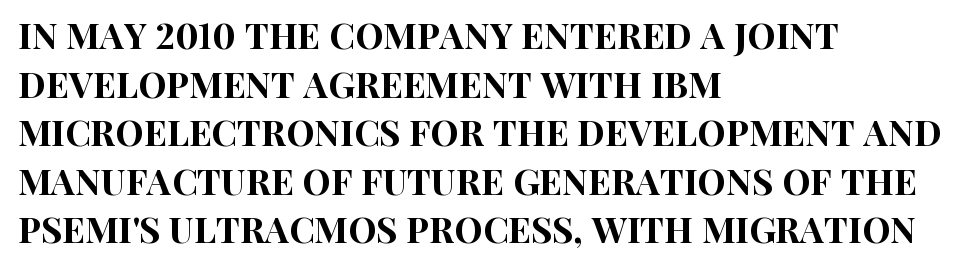
Q: Is the text italic (slanted)? A: No, it is upright.
Q: Is the typeface a serif or a sans-serif typeface? A: Sans-serif.
Q: Is the text underlined? A: No.
Q: How is the paragraph aligned? A: Left-aligned.
Q: Is the spacing between letters normal or unusually wide? A: Normal.
Q: Is the spacing between lines tight, normal or loose? A: Normal.
Q: Width (condensed, normal, or wide)? A: Condensed.
Q: Stroke contrast? A: High.
Q: x-height? A: Large.
Q: Monospaced? A: No.
